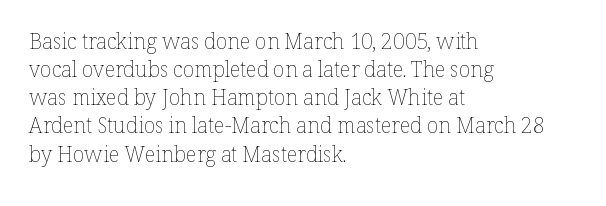
{"italic": "no", "bold": "no", "underline": "no", "align": "left", "line_spacing": "normal", "line_spacing_ratio": 1.34, "letter_spacing": "normal", "letter_spacing_em": 0.0, "glyph_px": 21}
